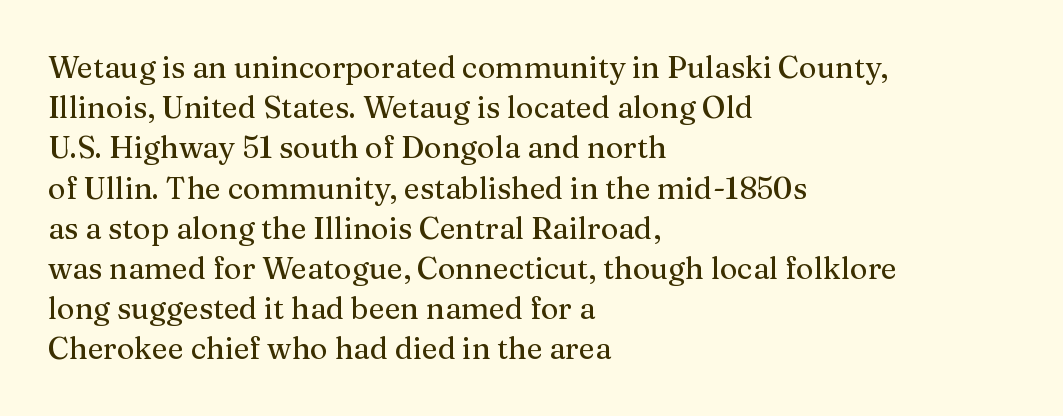
{"serif": "yes", "italic": "no", "width": "normal", "stroke_contrast": "medium", "x_height": "medium", "monospaced": "no", "underline": "no", "align": "left", "line_spacing": "normal", "line_spacing_ratio": 1.34, "letter_spacing": "normal", "letter_spacing_em": 0.0, "glyph_px": 30}
